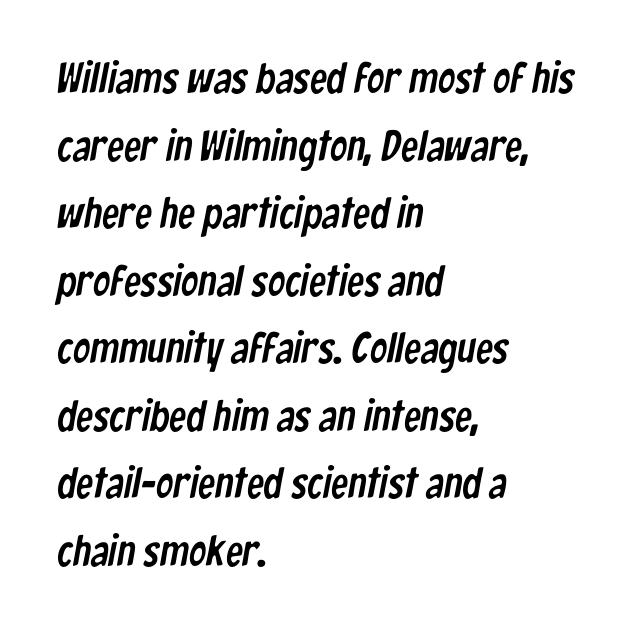
{"serif": "no", "width": "condensed", "stroke_contrast": "low", "x_height": "medium", "monospaced": "no", "underline": "no", "align": "left", "line_spacing": "normal", "line_spacing_ratio": 1.57, "letter_spacing": "normal", "letter_spacing_em": 0.0, "glyph_px": 43}
